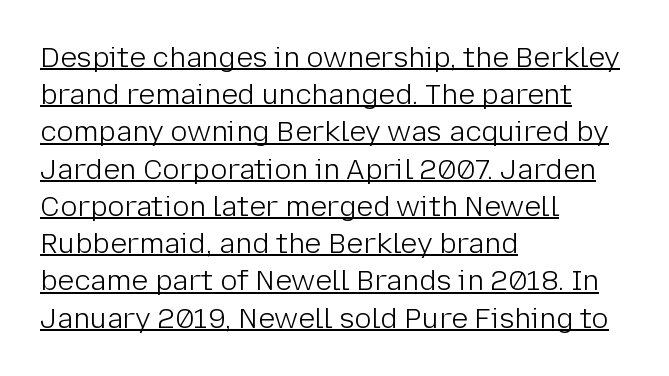
{"serif": "no", "italic": "no", "bold": "no", "weight": "light", "width": "normal", "stroke_contrast": "low", "x_height": "medium", "monospaced": "no", "underline": "yes", "align": "left", "line_spacing": "normal", "line_spacing_ratio": 1.33, "letter_spacing": "normal", "letter_spacing_em": 0.0, "glyph_px": 28}
